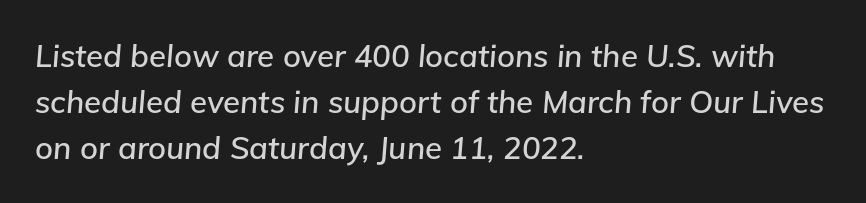
{"italic": "yes", "lean": "right", "slant_degrees": 5, "width": "normal", "stroke_contrast": "low", "x_height": "medium", "monospaced": "no", "underline": "no", "align": "left", "line_spacing": "normal", "line_spacing_ratio": 1.49, "letter_spacing": "normal", "letter_spacing_em": 0.0, "glyph_px": 31}
